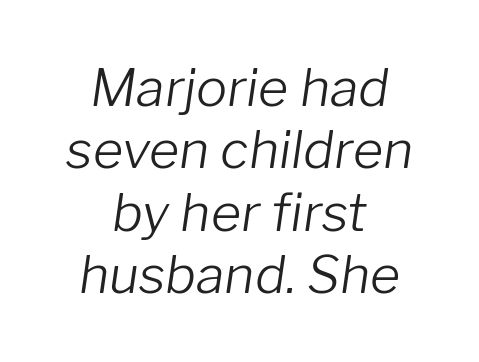
Q: Is the text bold? A: No.
Q: Is the text italic (slanted)? A: Yes, it leans right by about 8 degrees.
Q: Is the text underlined? A: No.
Q: How is the paragraph aligned? A: Centered.
Q: Is the spacing between letters normal or unusually wide? A: Normal.
Q: Width (condensed, normal, or wide)? A: Normal.
Q: Stroke contrast? A: Low.
Q: x-height? A: Medium.
Q: Monospaced? A: No.
